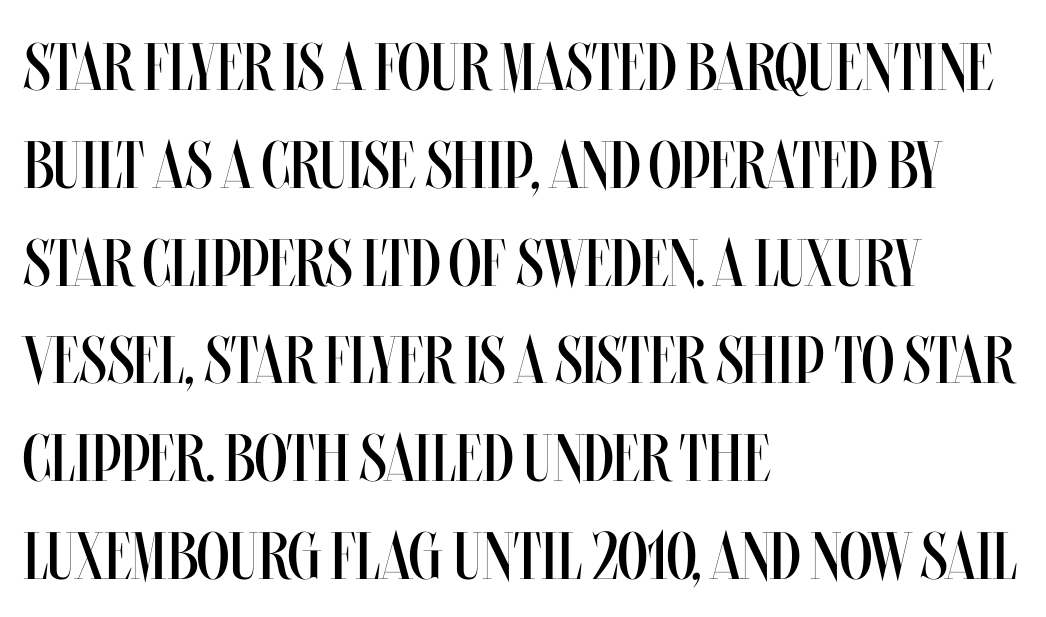
Q: Is the text bold? A: No.
Q: Is the text italic (slanted)? A: No, it is upright.
Q: Is the text underlined? A: No.
Q: How is the paragraph aligned? A: Left-aligned.
Q: Is the spacing between letters normal or unusually wide? A: Normal.
Q: Is the spacing between lines tight, normal or loose? A: Normal.
Q: Width (condensed, normal, or wide)? A: Condensed.
Q: Stroke contrast? A: Medium.
Q: x-height? A: Large.
Q: Monospaced? A: No.
